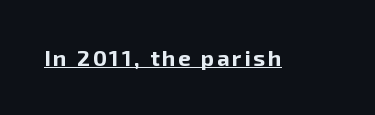
Q: Is the text bold? A: Yes.
Q: Is the text italic (slanted)? A: No, it is upright.
Q: Is the text underlined? A: Yes.
